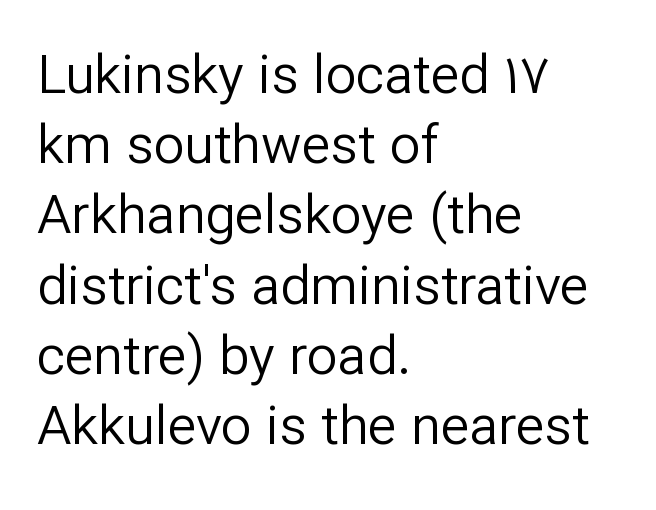
Q: Is the text bold? A: No.
Q: Is the text italic (slanted)? A: No, it is upright.
Q: Is the typeface a serif or a sans-serif typeface? A: Sans-serif.
Q: Is the text underlined? A: No.
Q: How is the paragraph aligned? A: Left-aligned.
Q: Is the spacing between letters normal or unusually wide? A: Normal.
Q: Is the spacing between lines tight, normal or loose? A: Normal.
Q: Width (condensed, normal, or wide)? A: Normal.
Q: Stroke contrast? A: Low.
Q: x-height? A: Medium.
Q: Monospaced? A: No.
